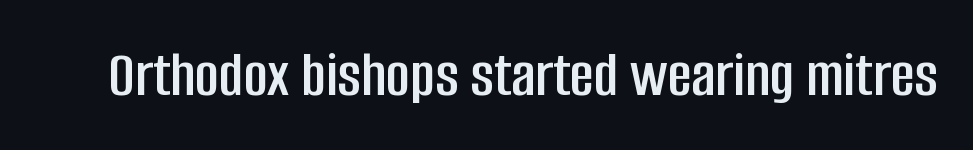
Q: Is the text italic (slanted)? A: No, it is upright.
Q: Is the typeface a serif or a sans-serif typeface? A: Sans-serif.
Q: Is the text underlined? A: No.
Q: Is the spacing between letters normal or unusually wide? A: Normal.
Q: Width (condensed, normal, or wide)? A: Condensed.
Q: Stroke contrast? A: Low.
Q: x-height? A: Large.
Q: Monospaced? A: No.
